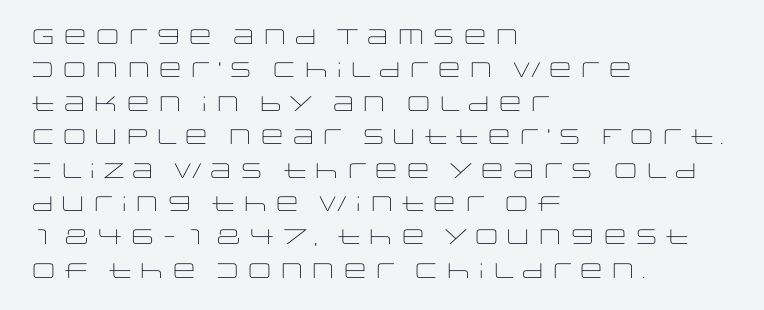
How would I describe the line gaps? Plain and ordinary. Weight: in the light-to-regular range. The type is set solid horizontally, with unmodified tracking. The lines are quadded left.
